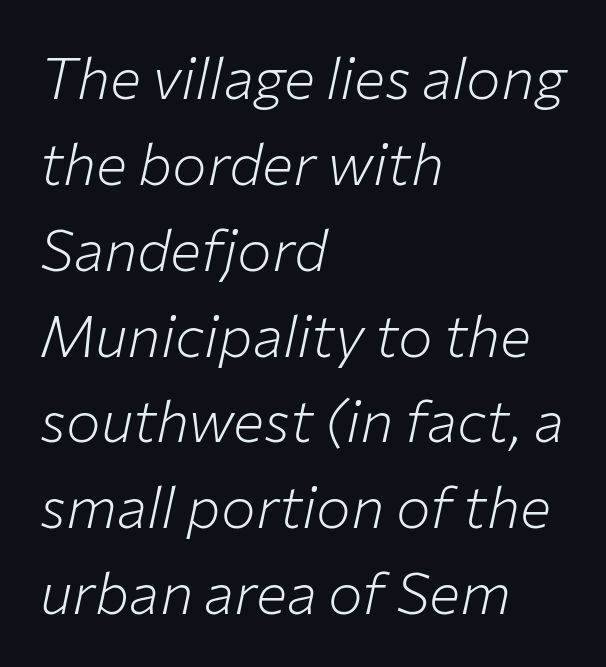
The image shows 58 px light type, italic (leaning right); set left-aligned, normal line spacing (1.48x), normal letter spacing, not underlined; low stroke contrast and a medium x-height.
